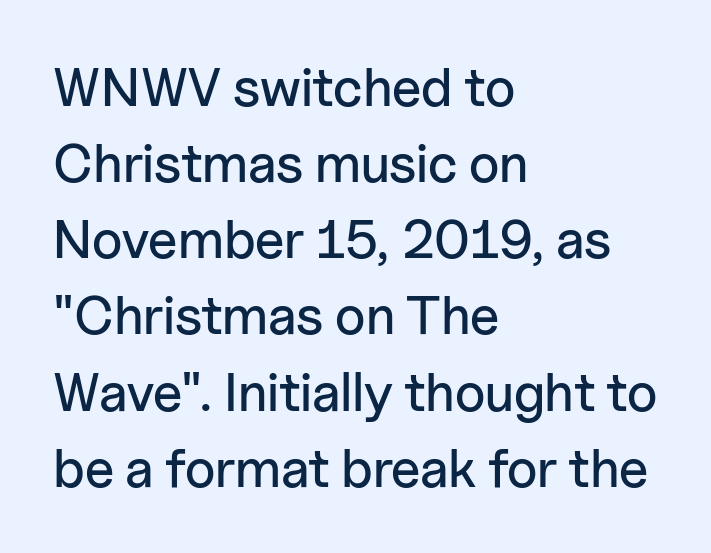
Q: Is the text italic (slanted)? A: No, it is upright.
Q: Is the typeface a serif or a sans-serif typeface? A: Sans-serif.
Q: Is the text underlined? A: No.
Q: How is the paragraph aligned? A: Left-aligned.
Q: Is the spacing between letters normal or unusually wide? A: Normal.
Q: Is the spacing between lines tight, normal or loose? A: Normal.
Q: Width (condensed, normal, or wide)? A: Normal.
Q: Stroke contrast? A: Low.
Q: x-height? A: Medium.
Q: Monospaced? A: No.
